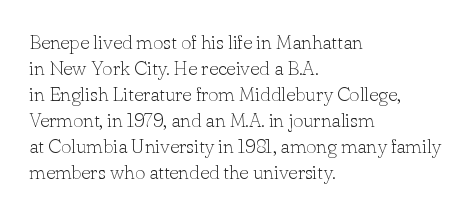
{"italic": "no", "bold": "no", "underline": "no", "align": "left", "line_spacing": "normal", "line_spacing_ratio": 1.3, "letter_spacing": "normal", "letter_spacing_em": 0.0, "glyph_px": 20}
